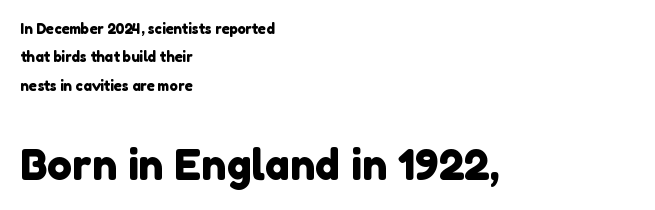
Q: Is the typeface a serif or a sans-serif typeface? A: Sans-serif.
Q: Is the text underlined? A: No.
Q: How is the paragraph aligned? A: Left-aligned.
Q: Is the spacing between letters normal or unusually wide? A: Normal.
Q: Is the spacing between lines tight, normal or loose? A: Loose.
Q: Which block of text is set in a larger size, the first (top) or the second (bottom)? A: The second (bottom) one.
Q: Width (condensed, normal, or wide)? A: Normal.
Q: x-height? A: Medium.
Q: Monospaced? A: No.
